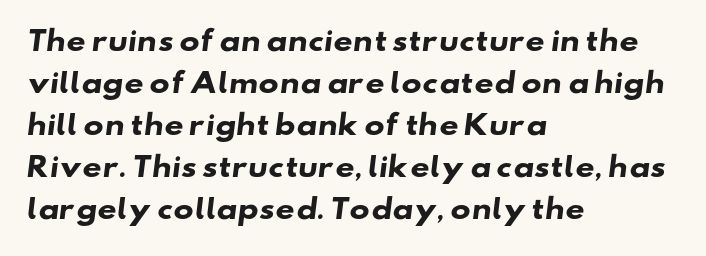
{"bold": "yes", "underline": "no", "align": "left", "line_spacing": "normal", "line_spacing_ratio": 1.56, "letter_spacing": "normal", "letter_spacing_em": 0.0, "glyph_px": 27}
